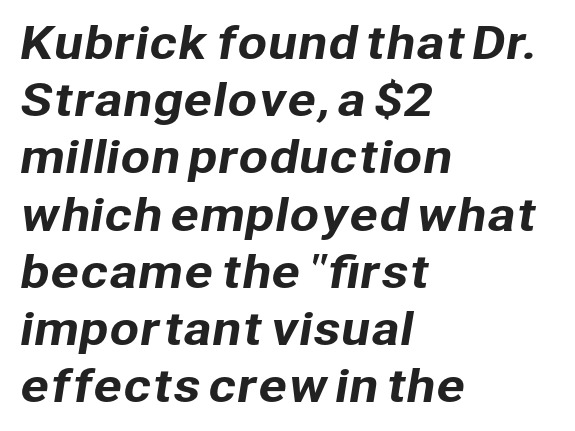
{"serif": "no", "width": "normal", "stroke_contrast": "low", "x_height": "medium", "monospaced": "no", "underline": "no", "align": "left", "line_spacing": "normal", "line_spacing_ratio": 1.33, "letter_spacing": "normal", "letter_spacing_em": 0.0, "glyph_px": 43}
